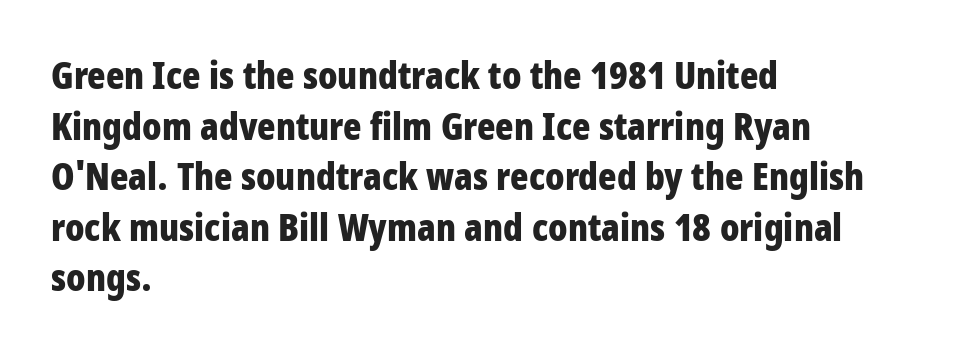
The image shows 38 px bold, condensed sans-serif type, upright; set left-aligned, normal line spacing (1.33x), normal letter spacing, not underlined; low stroke contrast and a large x-height.
